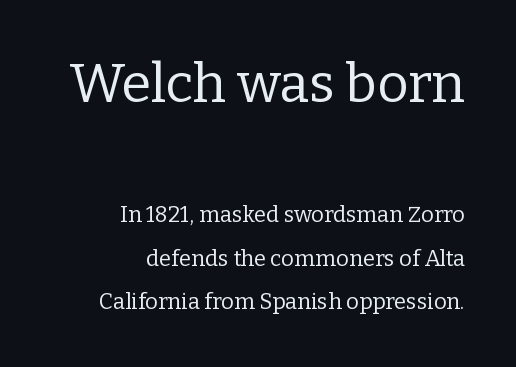
{"serif": "yes", "italic": "no", "bold": "no", "weight": "regular", "width": "normal", "stroke_contrast": "low", "x_height": "medium", "monospaced": "no", "underline": "no", "align": "right", "line_spacing": "loose", "line_spacing_ratio": 1.98, "letter_spacing": "normal", "letter_spacing_em": 0.0, "larger_block": "first", "size_ratio": 2.45, "glyph_px": 54}
